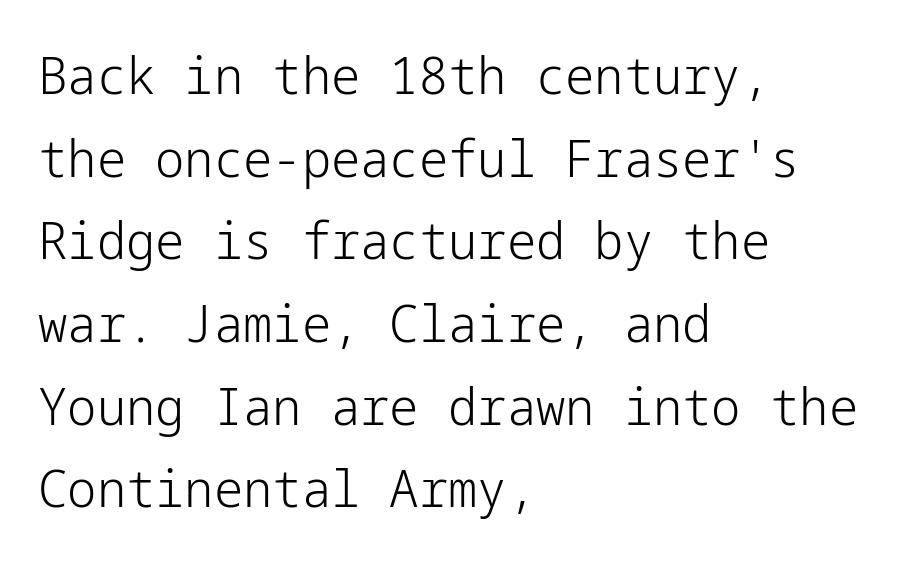
The image shows 52 px light sans-serif type, upright; set left-aligned, normal line spacing (1.59x), normal letter spacing, not underlined; low stroke contrast and a medium x-height.
